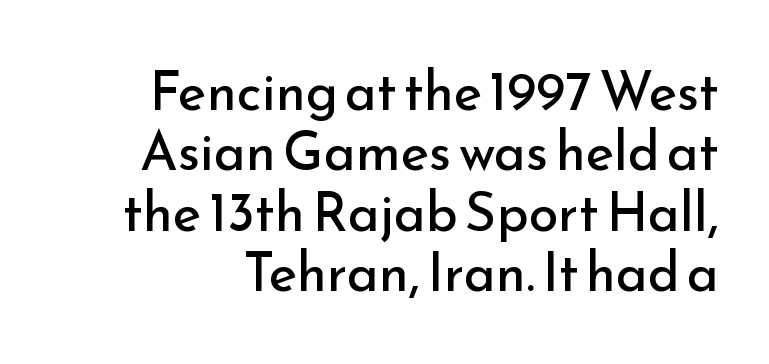
Q: Is the text bold? A: No.
Q: Is the text italic (slanted)? A: No, it is upright.
Q: Is the typeface a serif or a sans-serif typeface? A: Sans-serif.
Q: Is the text underlined? A: No.
Q: Is the spacing between letters normal or unusually wide? A: Normal.
Q: Is the spacing between lines tight, normal or loose? A: Tight.
Q: Width (condensed, normal, or wide)? A: Normal.
Q: Stroke contrast? A: Low.
Q: x-height? A: Small.
Q: Monospaced? A: No.
